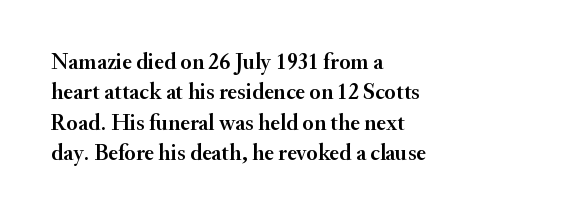
The image shows 23 px text type, upright; set left-aligned, normal line spacing (1.32x), normal letter spacing, not underlined.
